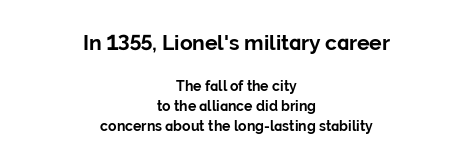
Quick note: not italic, upright. Vertical spacing — default. Is the letter spacing exaggerated? No — it looks like the ordinary default. Visually, the top section dominates because its glyphs are scaled up. The compositor balanced each line on the midline.
